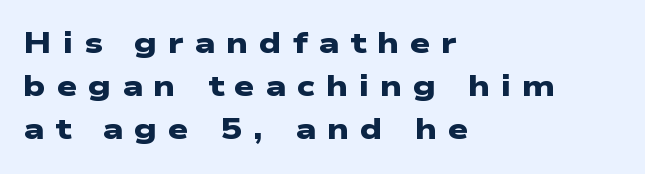
Words appear elongated and porous because spacing is wide. Observe the absence of serifs on each vertical stroke in this sample. Strokes here are thick enough to call this a true bold. The passage shown stacks its lines at a standard gap.
